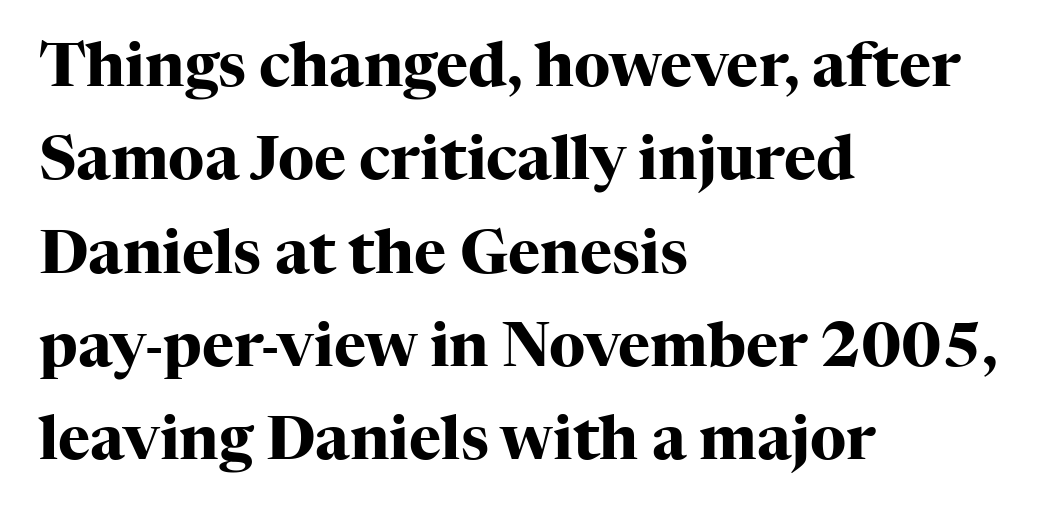
{"serif": "yes", "italic": "no", "bold": "yes", "weight": "heavy", "width": "normal", "stroke_contrast": "high", "x_height": "medium", "monospaced": "no", "underline": "no", "align": "left", "line_spacing": "normal", "line_spacing_ratio": 1.53, "letter_spacing": "normal", "letter_spacing_em": 0.0, "glyph_px": 61}
